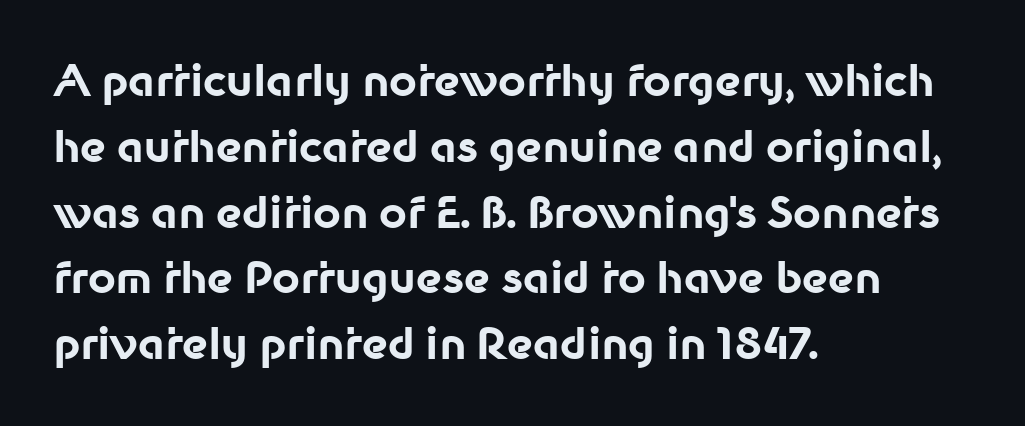
The image shows 43 px bold sans-serif type, upright; set left-aligned, normal line spacing (1.53x), normal letter spacing, not underlined; low stroke contrast and a medium x-height.
